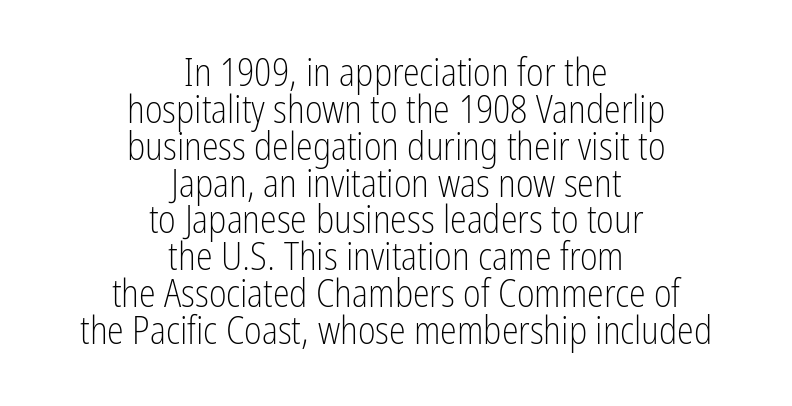
{"serif": "no", "italic": "no", "bold": "no", "weight": "light", "width": "condensed", "stroke_contrast": "low", "x_height": "medium", "monospaced": "no", "underline": "no", "align": "center", "line_spacing": "tight", "line_spacing_ratio": 0.97, "letter_spacing": "normal", "letter_spacing_em": 0.0, "glyph_px": 38}
